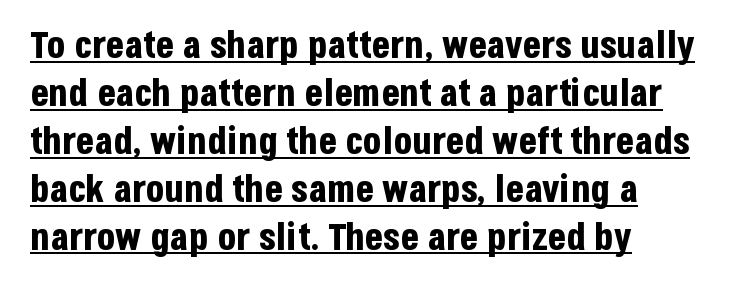
In CSS terms this would be text-align: left. A typesetter would call this leading conventional body-copy spacing. The letters advance in unequal steps, a hallmark of proportional type. Rendered with straight, roman letterforms. Chunky letters — that's bold for sure. Underline: present.
